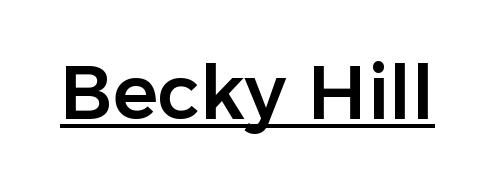
Q: Is the text italic (slanted)? A: No, it is upright.
Q: Is the typeface a serif or a sans-serif typeface? A: Sans-serif.
Q: Is the text underlined? A: Yes.
Q: Is the spacing between letters normal or unusually wide? A: Normal.
Q: Width (condensed, normal, or wide)? A: Normal.
Q: Stroke contrast? A: Low.
Q: x-height? A: Medium.
Q: Monospaced? A: No.
